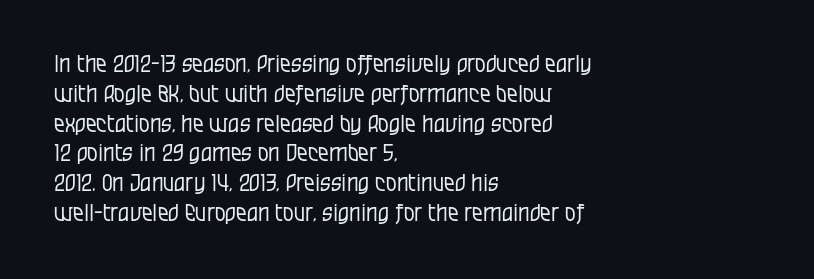
{"italic": "no", "bold": "no", "underline": "no", "align": "left", "line_spacing_ratio": 1.24, "letter_spacing": "normal", "letter_spacing_em": 0.0, "glyph_px": 24}
